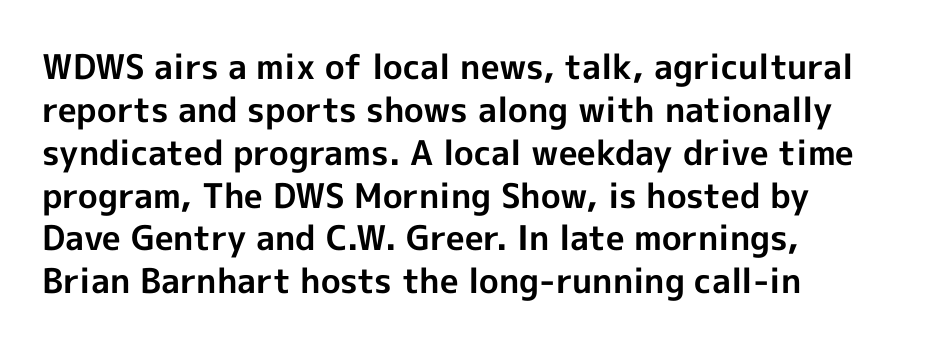
The image shows 34 px bold sans-serif type, upright; set left-aligned, normal line spacing (1.26x), normal letter spacing, not underlined; a medium x-height.
